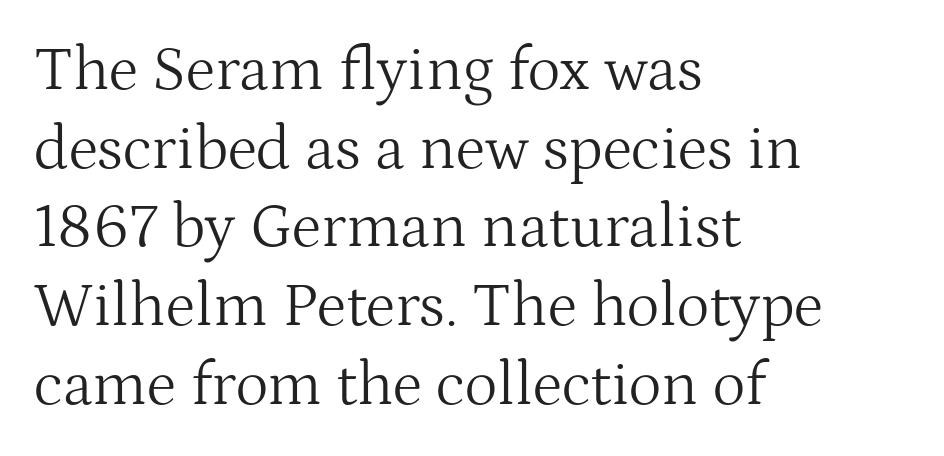
The image shows 63 px light serif type, upright; set left-aligned, normal line spacing (1.25x), normal letter spacing, not underlined; medium stroke contrast and a medium x-height.
